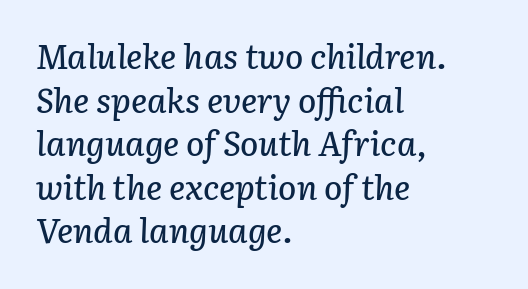
{"italic": "yes", "lean": "right", "slant_degrees": 3, "width": "normal", "stroke_contrast": "low", "x_height": "medium", "monospaced": "no", "underline": "no", "align": "left", "line_spacing": "normal", "line_spacing_ratio": 1.28, "letter_spacing": "normal", "letter_spacing_em": 0.0, "glyph_px": 34}
